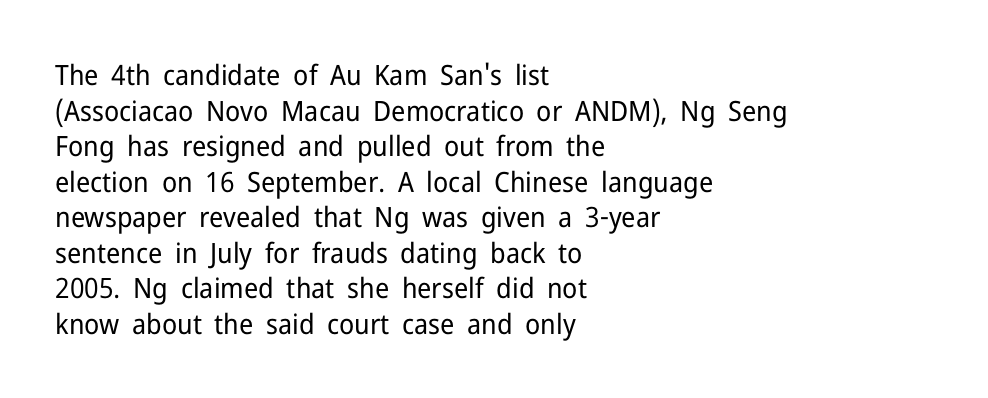
Q: Is the text bold? A: No.
Q: Is the text italic (slanted)? A: No, it is upright.
Q: Is the typeface a serif or a sans-serif typeface? A: Sans-serif.
Q: Is the text underlined? A: No.
Q: How is the paragraph aligned? A: Left-aligned.
Q: Is the spacing between letters normal or unusually wide? A: Normal.
Q: Is the spacing between lines tight, normal or loose? A: Normal.
Q: Width (condensed, normal, or wide)? A: Normal.
Q: Stroke contrast? A: Low.
Q: x-height? A: Medium.
Q: Monospaced? A: No.
